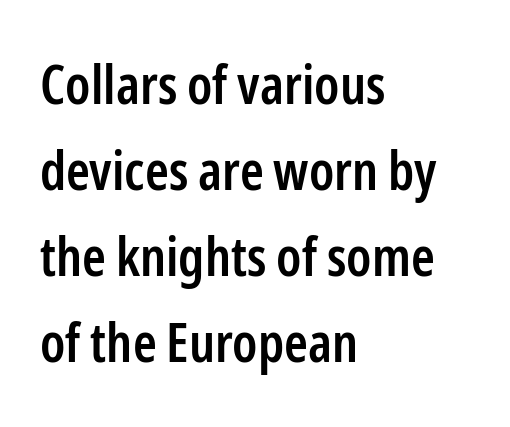
Q: Is the text bold? A: Semi-bold.
Q: Is the text italic (slanted)? A: No, it is upright.
Q: Is the typeface a serif or a sans-serif typeface? A: Sans-serif.
Q: Is the text underlined? A: No.
Q: How is the paragraph aligned? A: Left-aligned.
Q: Is the spacing between letters normal or unusually wide? A: Normal.
Q: Is the spacing between lines tight, normal or loose? A: Normal.
Q: Width (condensed, normal, or wide)? A: Condensed.
Q: Stroke contrast? A: Low.
Q: x-height? A: Medium.
Q: Monospaced? A: No.
